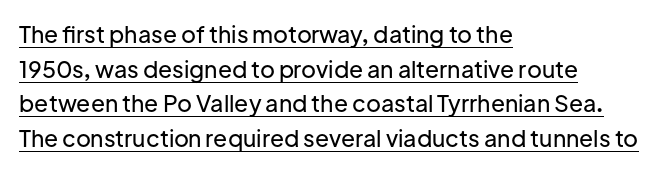
The image shows 23 px text type, upright; set left-aligned, normal line spacing (1.51x), normal letter spacing, underlined.
